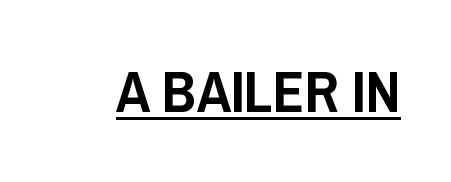
Q: Is the text italic (slanted)? A: No, it is upright.
Q: Is the typeface a serif or a sans-serif typeface? A: Sans-serif.
Q: Is the text underlined? A: Yes.
Q: Is the spacing between letters normal or unusually wide? A: Normal.
Q: Width (condensed, normal, or wide)? A: Condensed.
Q: Stroke contrast? A: Low.
Q: x-height? A: Large.
Q: Monospaced? A: No.
